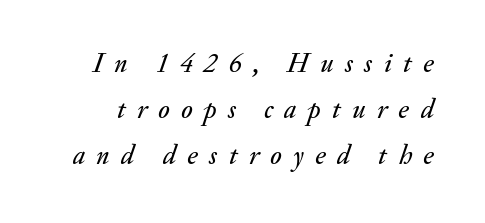
The image shows 27 px text type, italic (leaning right); set line spacing 1.71x, unusually wide letter spacing (+0.42 em), not underlined.
